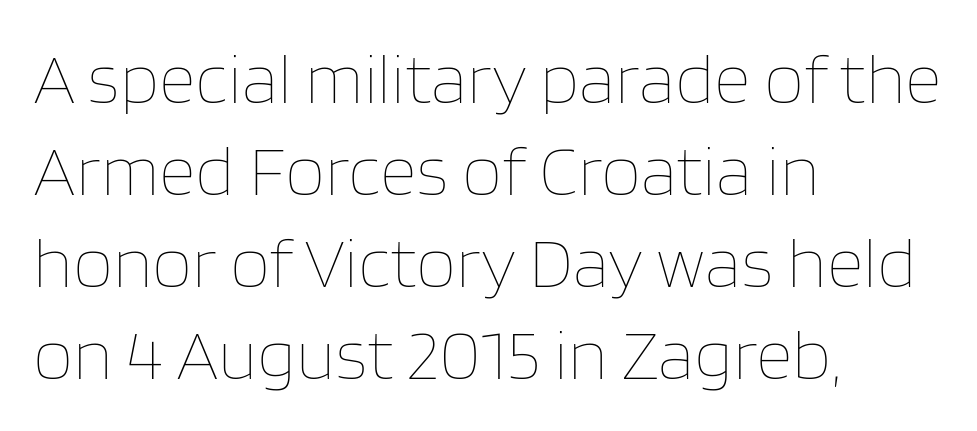
Compared with a typical body face, this is equally light or lighter still. Short and long lines alike share a common starting point at left. Each letter keeps its own natural width here, so spacing adapts to shape. Descenders hang freely into open space. Does the lettering tilt? It doesn't — this is upright. Does extra space separate the letters? No, they use regular spacing.
